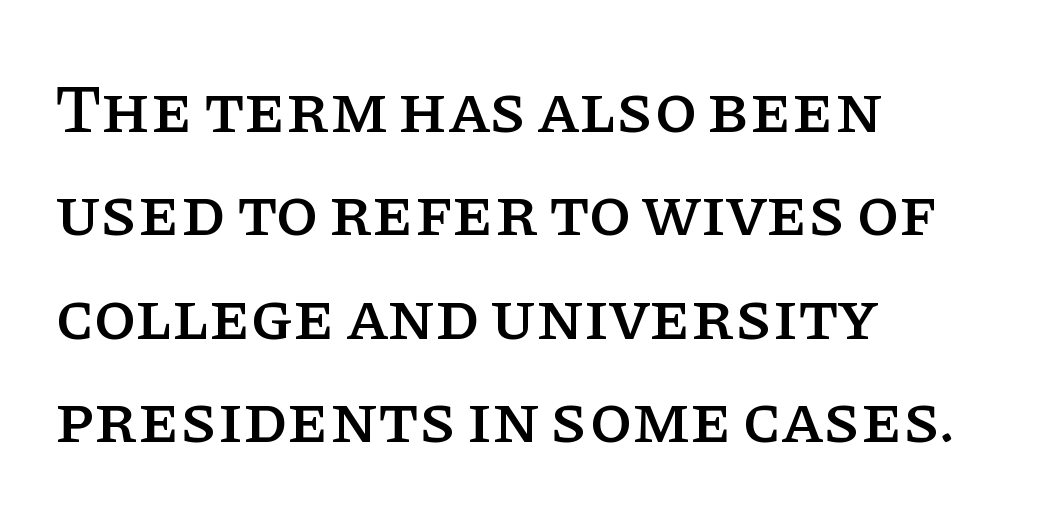
{"serif": "yes", "italic": "no", "width": "normal", "stroke_contrast": "low", "x_height": "large", "monospaced": "no", "underline": "no", "align": "left", "line_spacing": "normal", "line_spacing_ratio": 1.5, "letter_spacing": "normal", "letter_spacing_em": 0.0, "glyph_px": 69}
